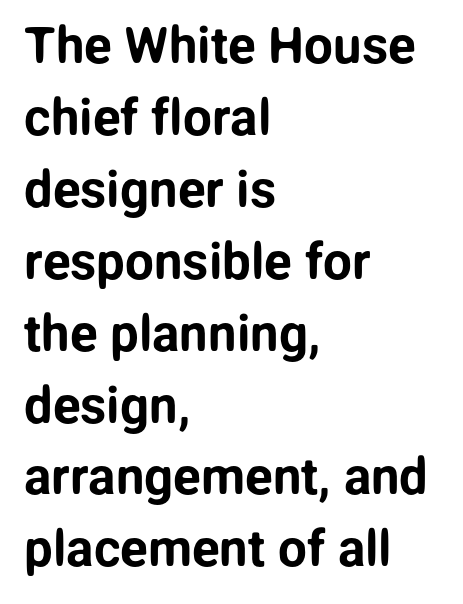
The image shows 51 px sans-serif type, upright; set left-aligned, normal line spacing (1.41x), normal letter spacing, not underlined; low stroke contrast and a medium x-height.
